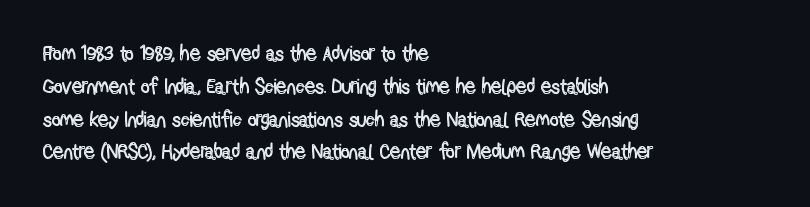
Q: Is the text italic (slanted)? A: No, it is upright.
Q: Is the text underlined? A: No.
Q: How is the paragraph aligned? A: Left-aligned.
Q: Is the spacing between letters normal or unusually wide? A: Normal.
Q: Is the spacing between lines tight, normal or loose? A: Normal.
